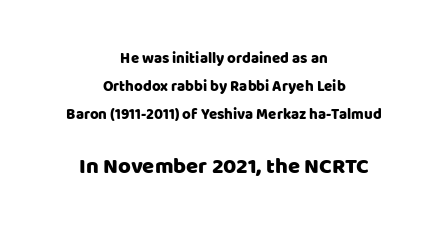
Q: Is the text italic (slanted)? A: No, it is upright.
Q: Is the text underlined? A: No.
Q: How is the paragraph aligned? A: Centered.
Q: Is the spacing between letters normal or unusually wide? A: Normal.
Q: Which block of text is set in a larger size, the first (top) or the second (bottom)? A: The second (bottom) one.
